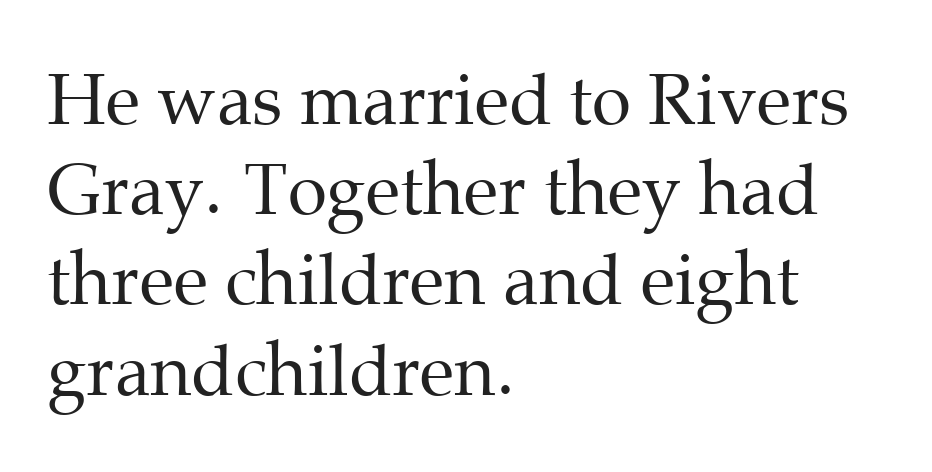
{"serif": "yes", "italic": "no", "bold": "no", "weight": "regular", "width": "normal", "stroke_contrast": "medium", "x_height": "medium", "monospaced": "no", "underline": "no", "align": "left", "line_spacing": "normal", "line_spacing_ratio": 1.27, "letter_spacing": "normal", "letter_spacing_em": 0.0, "glyph_px": 71}
